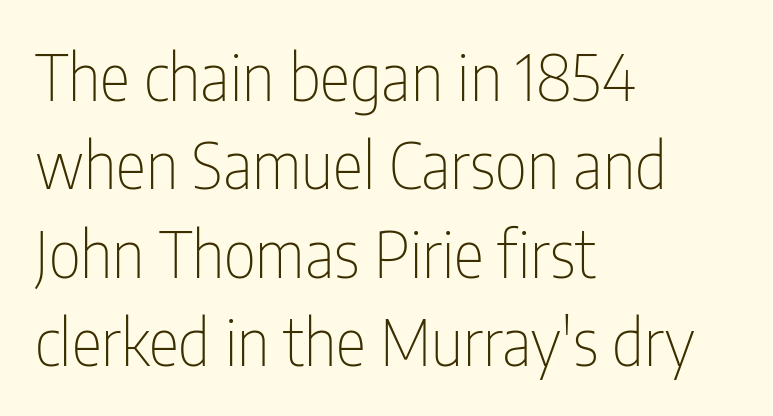
Q: Is the text bold? A: No.
Q: Is the text italic (slanted)? A: No, it is upright.
Q: Is the typeface a serif or a sans-serif typeface? A: Sans-serif.
Q: Is the text underlined? A: No.
Q: How is the paragraph aligned? A: Left-aligned.
Q: Is the spacing between letters normal or unusually wide? A: Normal.
Q: Is the spacing between lines tight, normal or loose? A: Normal.
Q: Width (condensed, normal, or wide)? A: Condensed.
Q: Stroke contrast? A: Low.
Q: x-height? A: Medium.
Q: Monospaced? A: No.
